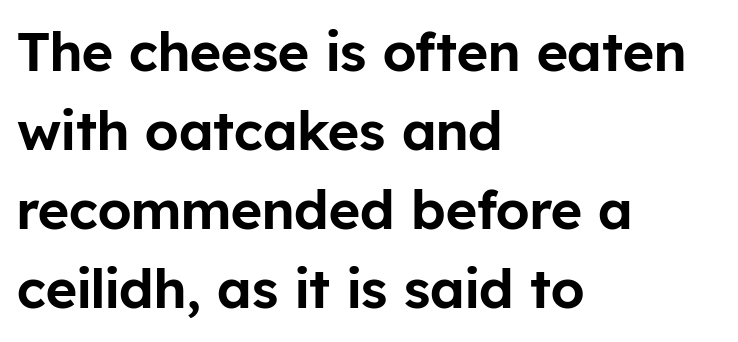
{"serif": "no", "italic": "no", "width": "normal", "stroke_contrast": "low", "x_height": "medium", "monospaced": "no", "underline": "no", "align": "left", "line_spacing": "normal", "line_spacing_ratio": 1.46, "letter_spacing": "normal", "letter_spacing_em": 0.0, "glyph_px": 54}
